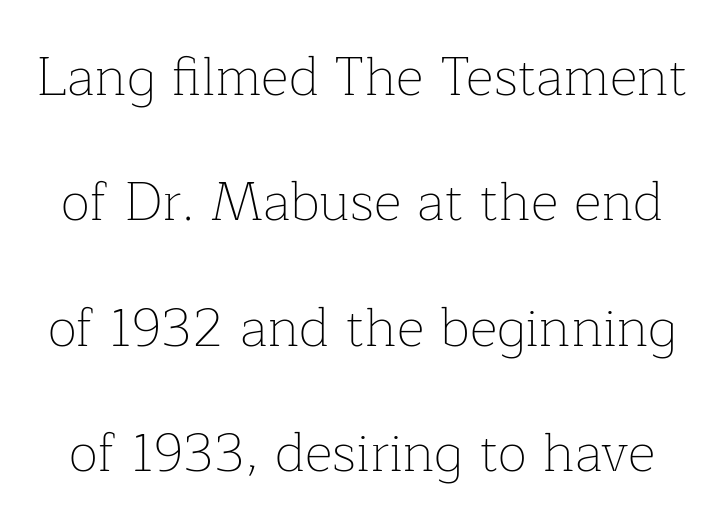
{"serif": "yes", "italic": "no", "bold": "no", "weight": "thin", "width": "normal", "stroke_contrast": "low", "x_height": "medium", "monospaced": "no", "underline": "no", "line_spacing": "loose", "line_spacing_ratio": 2.32, "letter_spacing": "normal", "letter_spacing_em": 0.0, "glyph_px": 54}
